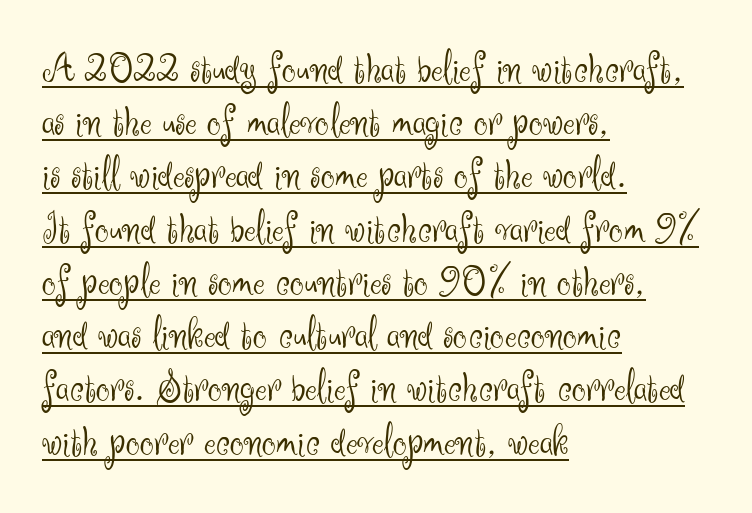
Decoration check: the copy is underlined. This is roman type, the default non-slanted kind. Look at the tracking — it's just the regular setting, nothing added. The setting favours the left margin, as ordinary paragraphs usually do. Character widths vary here, with narrow letters taking less room than wide ones. The strokes are not fattened; the text isn't bold.
